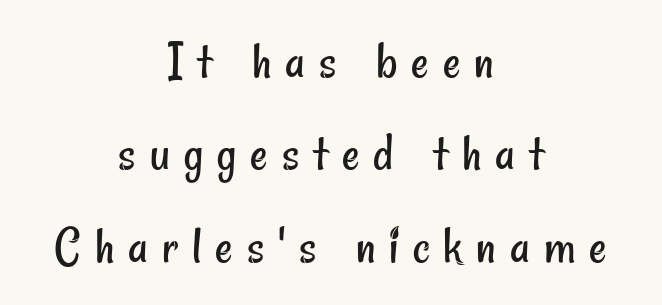
Q: Is the text bold? A: No.
Q: Is the typeface a serif or a sans-serif typeface? A: Sans-serif.
Q: Is the text underlined? A: No.
Q: How is the paragraph aligned? A: Centered.
Q: Is the spacing between letters normal or unusually wide? A: Unusually wide.
Q: Width (condensed, normal, or wide)? A: Condensed.
Q: Stroke contrast? A: Low.
Q: x-height? A: Small.
Q: Monospaced? A: No.
